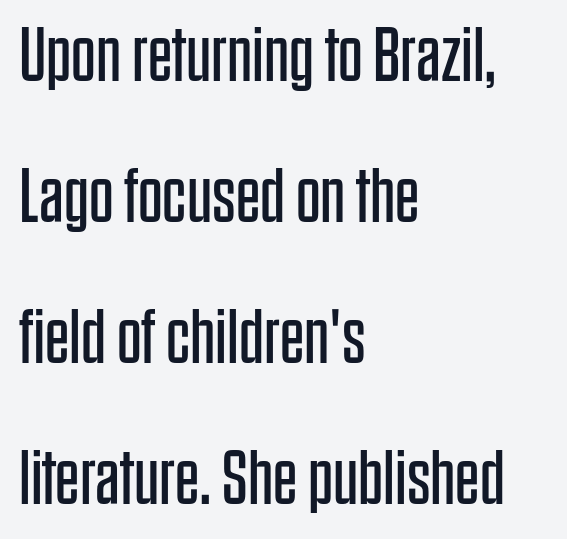
{"serif": "no", "italic": "no", "bold": "no", "weight": "regular", "width": "condensed", "stroke_contrast": "low", "x_height": "large", "monospaced": "no", "underline": "no", "align": "left", "line_spacing_ratio": 1.83, "letter_spacing": "normal", "letter_spacing_em": 0.0, "glyph_px": 77}
